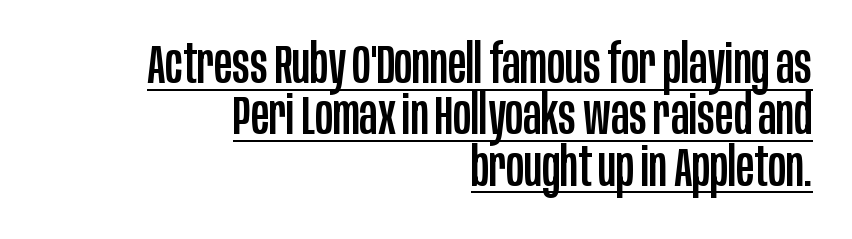
Q: Is the text italic (slanted)? A: No, it is upright.
Q: Is the typeface a serif or a sans-serif typeface? A: Sans-serif.
Q: Is the text underlined? A: Yes.
Q: How is the paragraph aligned? A: Right-aligned.
Q: Is the spacing between letters normal or unusually wide? A: Normal.
Q: Is the spacing between lines tight, normal or loose? A: Tight.
Q: Width (condensed, normal, or wide)? A: Condensed.
Q: Stroke contrast? A: Low.
Q: x-height? A: Large.
Q: Monospaced? A: No.
